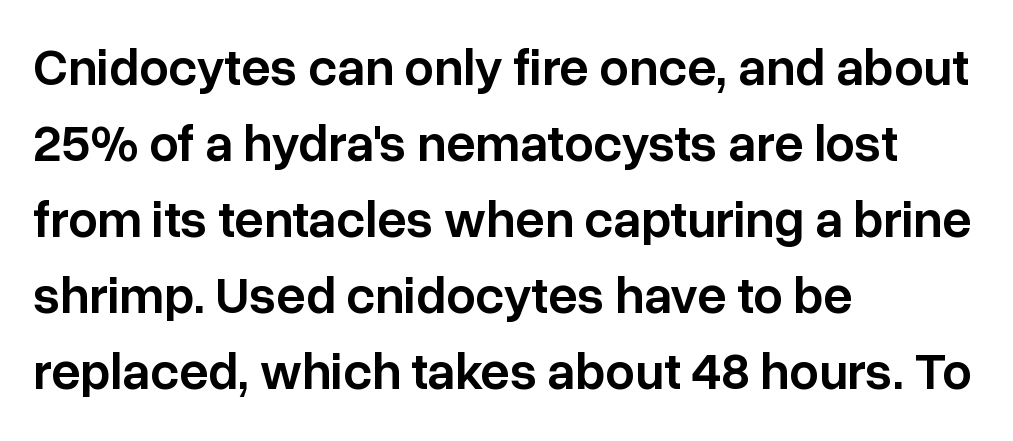
The image shows 52 px semibold sans-serif type, upright; set left-aligned, normal line spacing (1.46x), normal letter spacing, not underlined; low stroke contrast and a medium x-height.
